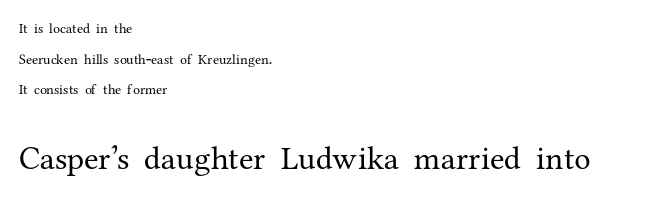
Q: Is the text bold? A: No.
Q: Is the text italic (slanted)? A: No, it is upright.
Q: Is the typeface a serif or a sans-serif typeface? A: Serif.
Q: Is the text underlined? A: No.
Q: How is the paragraph aligned? A: Left-aligned.
Q: Is the spacing between letters normal or unusually wide? A: Normal.
Q: Is the spacing between lines tight, normal or loose? A: Loose.
Q: Which block of text is set in a larger size, the first (top) or the second (bottom)? A: The second (bottom) one.
Q: Width (condensed, normal, or wide)? A: Normal.
Q: Stroke contrast? A: Medium.
Q: x-height? A: Medium.
Q: Monospaced? A: No.
